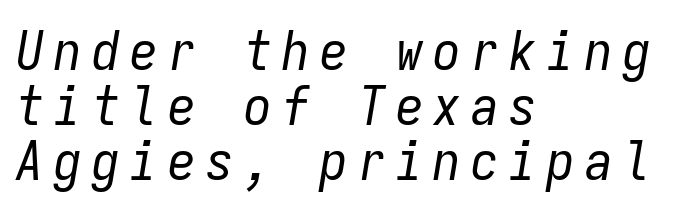
The axis of the letterforms is tilted away from vertical. Cramped leading. Do the characters align in a grid? Yes, the font is monospaced. Reading down the block, your eye returns to a fixed left position each line.
